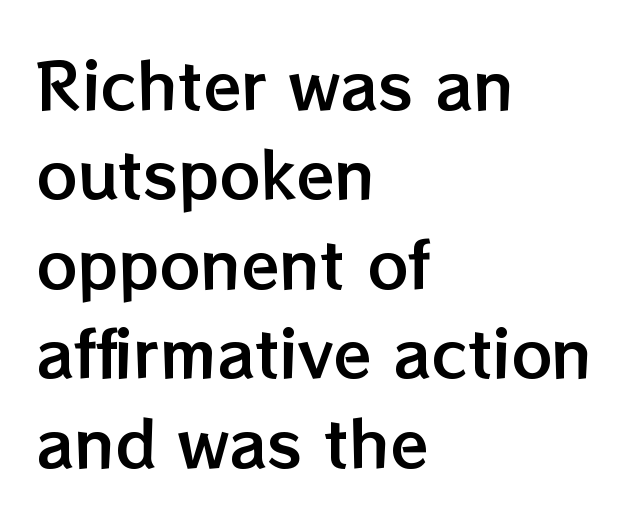
{"italic": "no", "width": "normal", "stroke_contrast": "low", "x_height": "medium", "monospaced": "no", "underline": "no", "align": "left", "line_spacing": "normal", "line_spacing_ratio": 1.42, "letter_spacing": "normal", "letter_spacing_em": 0.0, "glyph_px": 63}
